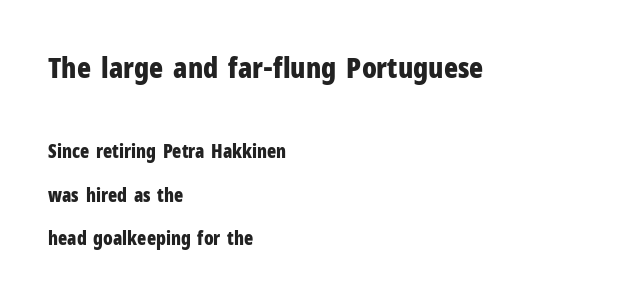
The zone under the glyphs is completely vacant. Think of a printed novel: that variable character pitch is what you see here. Italic? Not at all — the glyphs are vertical. Reading top to bottom, the characters get smaller at the block break. Summary of vertical rhythm: relaxed, with wide interline spacing. No extra tracking has been applied to these lines.
